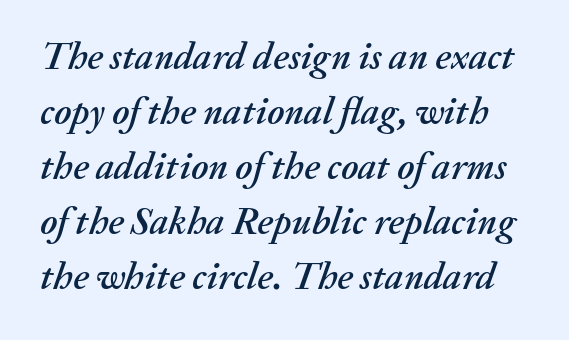
Interline gaps are of average width in this sample. When letters slant like this, we call the style italic. Short note: letters normally spaced. Words float on clear page, feet unadorned. Do the characters align in a grid? No, the font is proportional.
